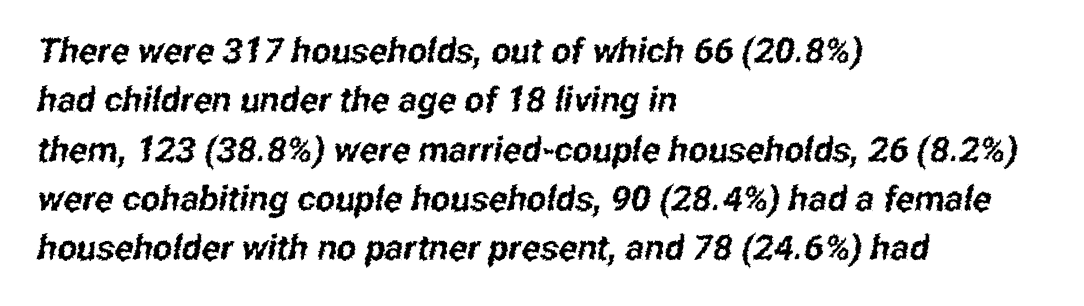
Horizontally, the lines are justified to the leading edge only. A bare baseline throughout the passage. Serif or sans? Sans — the stroke terminals are bare. Glyph-to-glyph distance matches everyday printed text. Looks like regular typesetting: each glyph gets only the width it needs. Normally led — the rows are evenly, conventionally spaced.
